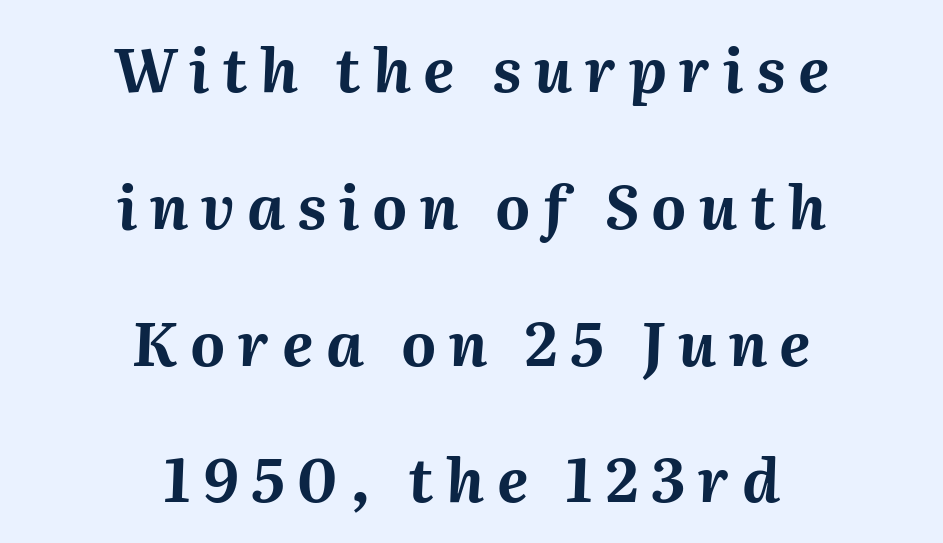
Q: Is the text bold? A: Yes.
Q: Is the text italic (slanted)? A: Yes, it leans right by about 2 degrees.
Q: Is the text underlined? A: No.
Q: How is the paragraph aligned? A: Centered.
Q: Is the spacing between letters normal or unusually wide? A: Unusually wide.
Q: Is the spacing between lines tight, normal or loose? A: Loose.
Q: Width (condensed, normal, or wide)? A: Normal.
Q: Stroke contrast? A: Medium.
Q: x-height? A: Medium.
Q: Monospaced? A: No.
